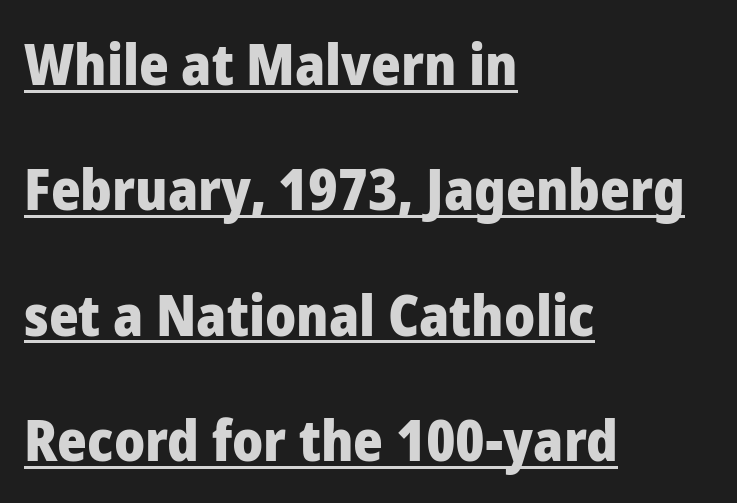
Q: Is the text bold? A: Yes.
Q: Is the text italic (slanted)? A: No, it is upright.
Q: Is the typeface a serif or a sans-serif typeface? A: Sans-serif.
Q: Is the text underlined? A: Yes.
Q: How is the paragraph aligned? A: Left-aligned.
Q: Is the spacing between letters normal or unusually wide? A: Normal.
Q: Is the spacing between lines tight, normal or loose? A: Loose.
Q: Width (condensed, normal, or wide)? A: Normal.
Q: Stroke contrast? A: Low.
Q: x-height? A: Medium.
Q: Monospaced? A: No.
